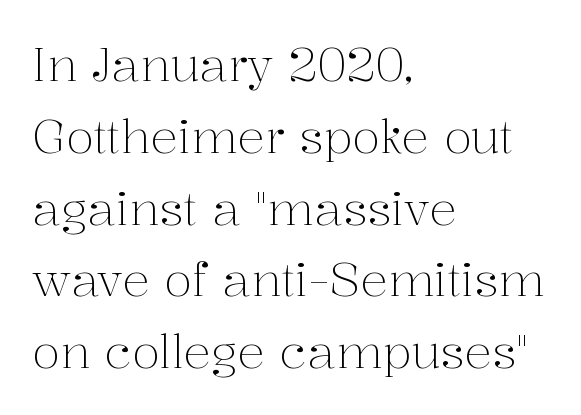
{"serif": "yes", "italic": "no", "bold": "no", "weight": "light", "width": "normal", "stroke_contrast": "medium", "x_height": "medium", "monospaced": "no", "underline": "no", "align": "left", "line_spacing": "normal", "line_spacing_ratio": 1.56, "letter_spacing": "normal", "letter_spacing_em": 0.0, "glyph_px": 46}
